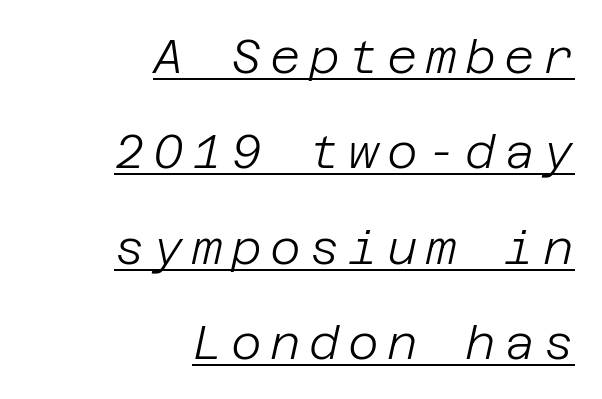
The image shows 47 px light type, italic (leaning right); set right-aligned, loose line spacing (2.03x), underlined; low stroke contrast and a large x-height.
